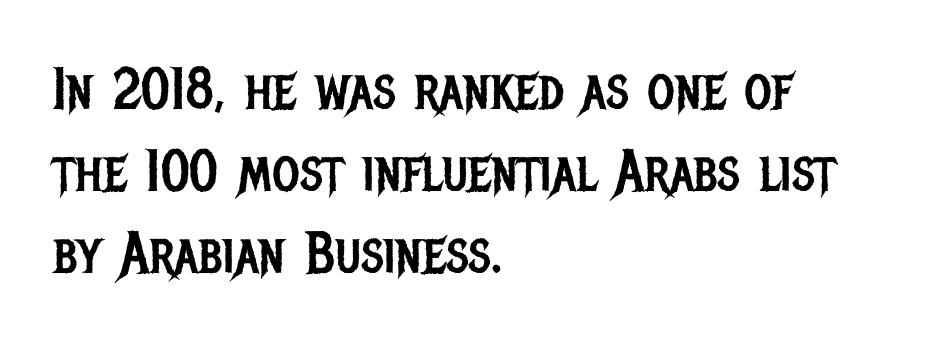
Q: Is the text bold? A: No.
Q: Is the text italic (slanted)? A: No, it is upright.
Q: Is the typeface a serif or a sans-serif typeface? A: Sans-serif.
Q: Is the text underlined? A: No.
Q: How is the paragraph aligned? A: Left-aligned.
Q: Is the spacing between letters normal or unusually wide? A: Normal.
Q: Is the spacing between lines tight, normal or loose? A: Normal.
Q: Width (condensed, normal, or wide)? A: Condensed.
Q: Stroke contrast? A: Low.
Q: x-height? A: Large.
Q: Monospaced? A: No.
